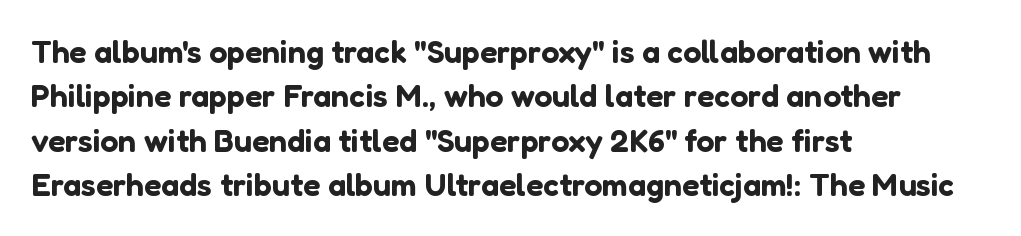
{"serif": "no", "italic": "no", "width": "normal", "stroke_contrast": "low", "x_height": "medium", "monospaced": "no", "underline": "no", "align": "left", "line_spacing": "normal", "line_spacing_ratio": 1.39, "letter_spacing": "normal", "letter_spacing_em": 0.0, "glyph_px": 32}
